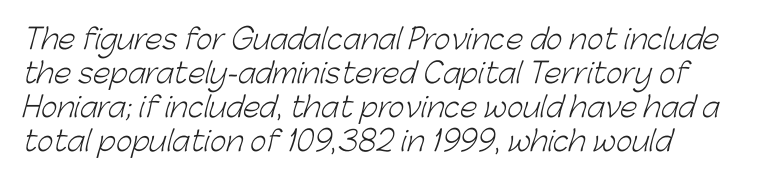
{"serif": "no", "bold": "no", "weight": "light", "width": "normal", "stroke_contrast": "low", "x_height": "medium", "monospaced": "no", "underline": "no", "line_spacing_ratio": 1.22, "letter_spacing": "normal", "letter_spacing_em": 0.0, "glyph_px": 28}
